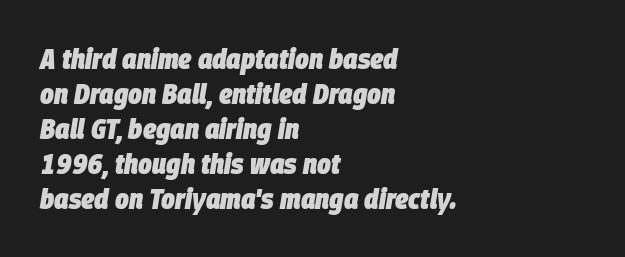
The characters look thick and weighty, a clear bold. Proportional: the letters do not fall into vertical columns. Each word holds together tightly as a unit, with standard inter-letter gaps. Rendered with sloped, italic letterforms. The space beneath each line is pristine and unruled. These lines stack with their left ends in a neat column.
